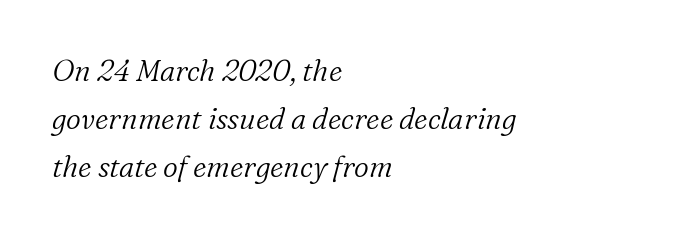
The area under the type is left untouched. Looking at the ascenders, they clearly lean. Compared with a typical body face, this is equally light or lighter still. Tracking here is standard; glyphs follow each other at the usual distance. To sum up the face: it has serifs. Think of a printed novel: that variable character pitch is what you see here.
